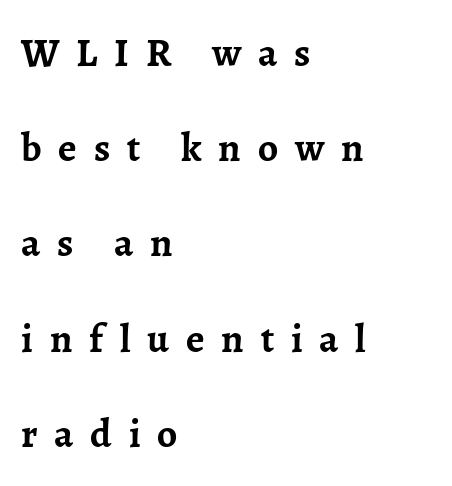
Q: Is the text bold? A: Yes.
Q: Is the text italic (slanted)? A: No, it is upright.
Q: Is the typeface a serif or a sans-serif typeface? A: Serif.
Q: Is the text underlined? A: No.
Q: How is the paragraph aligned? A: Left-aligned.
Q: Is the spacing between letters normal or unusually wide? A: Unusually wide.
Q: Is the spacing between lines tight, normal or loose? A: Loose.
Q: Width (condensed, normal, or wide)? A: Normal.
Q: Stroke contrast? A: Low.
Q: x-height? A: Medium.
Q: Monospaced? A: No.
